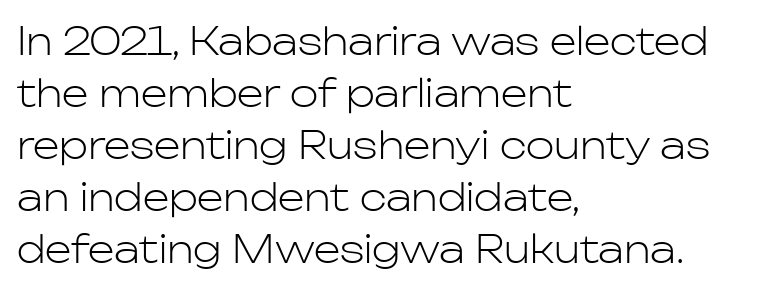
Examine the stroke ends and you'll find no serifs. Short note: letters normally spaced. Looks like regular typesetting: each glyph gets only the width it needs. Is the stroke heavy? The answer is a plain regular-or-lighter. Casual observation: everything's shoved over to the left.
